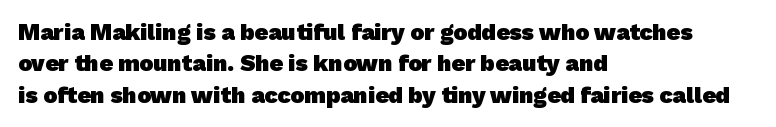
The image shows 23 px bold type; set left-aligned, normal line spacing (1.36x), normal letter spacing, not underlined.
